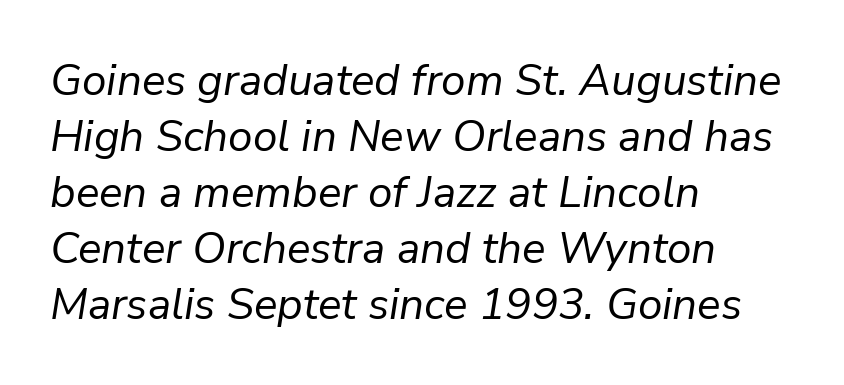
Q: Is the text bold? A: No.
Q: Is the text italic (slanted)? A: Yes, it leans right by about 9 degrees.
Q: Is the text underlined? A: No.
Q: How is the paragraph aligned? A: Left-aligned.
Q: Is the spacing between letters normal or unusually wide? A: Normal.
Q: Is the spacing between lines tight, normal or loose? A: Normal.
Q: Width (condensed, normal, or wide)? A: Normal.
Q: Stroke contrast? A: Low.
Q: x-height? A: Medium.
Q: Monospaced? A: No.
